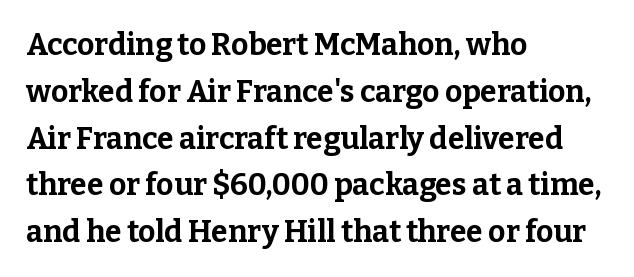
{"serif": "yes", "italic": "no", "bold": "yes", "weight": "bold", "width": "normal", "stroke_contrast": "low", "x_height": "medium", "monospaced": "no", "underline": "no", "align": "left", "line_spacing": "normal", "line_spacing_ratio": 1.56, "letter_spacing": "normal", "letter_spacing_em": 0.0, "glyph_px": 30}
